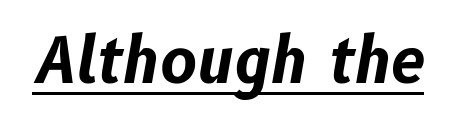
Q: Is the text bold? A: Yes.
Q: Is the text italic (slanted)? A: Yes, it leans right by about 10 degrees.
Q: Is the text underlined? A: Yes.
Q: Is the spacing between letters normal or unusually wide? A: Normal.
Q: Width (condensed, normal, or wide)? A: Normal.
Q: Stroke contrast? A: Low.
Q: x-height? A: Medium.
Q: Monospaced? A: No.
